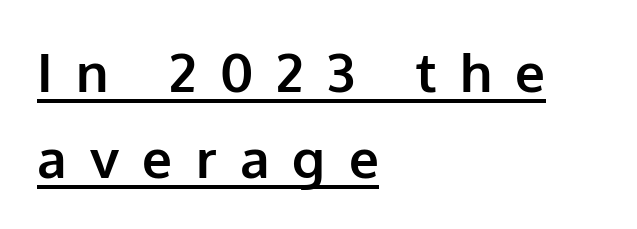
Q: Is the text bold? A: Yes.
Q: Is the text italic (slanted)? A: No, it is upright.
Q: Is the typeface a serif or a sans-serif typeface? A: Sans-serif.
Q: Is the text underlined? A: Yes.
Q: How is the paragraph aligned? A: Left-aligned.
Q: Is the spacing between letters normal or unusually wide? A: Unusually wide.
Q: Is the spacing between lines tight, normal or loose? A: Normal.
Q: Width (condensed, normal, or wide)? A: Normal.
Q: Stroke contrast? A: Low.
Q: x-height? A: Medium.
Q: Monospaced? A: No.
